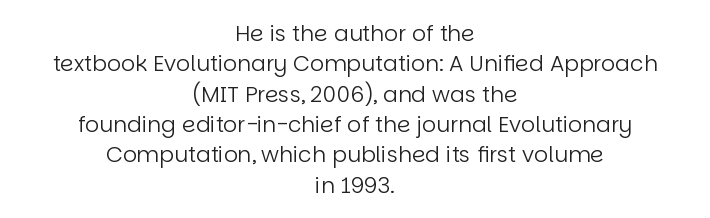
The specimen reads as upright at a glance. The leading is moderate, giving the passage an even texture. Underline: absent. A light-to-regular cut is what we see here.
